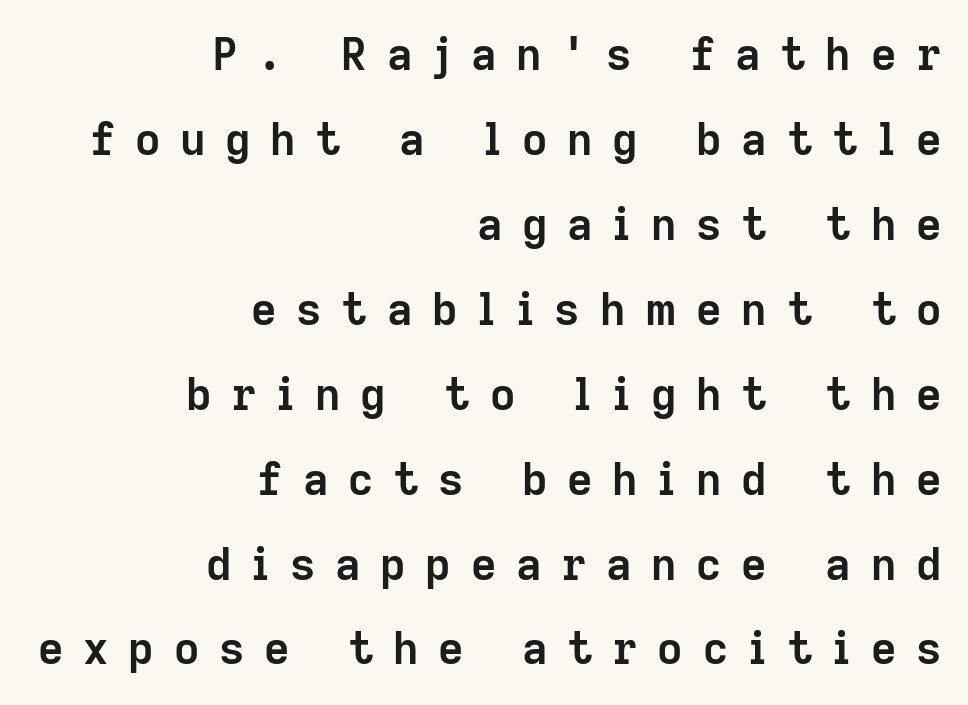
{"serif": "no", "italic": "no", "bold": "yes", "weight": "semibold", "width": "normal", "stroke_contrast": "low", "x_height": "medium", "monospaced": "no", "underline": "no", "align": "right", "line_spacing": "loose", "line_spacing_ratio": 1.93, "letter_spacing": "wide", "letter_spacing_em": 0.45, "glyph_px": 44}
